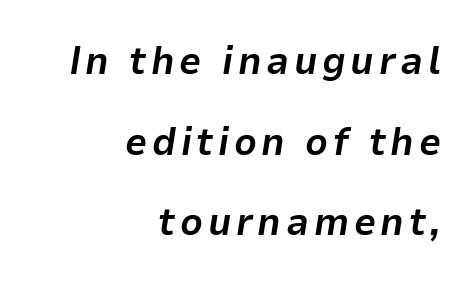
The image shows 39 px bold type, italic (leaning right); set right-aligned, loose line spacing (2.07x), not underlined; low stroke contrast and a medium x-height.
